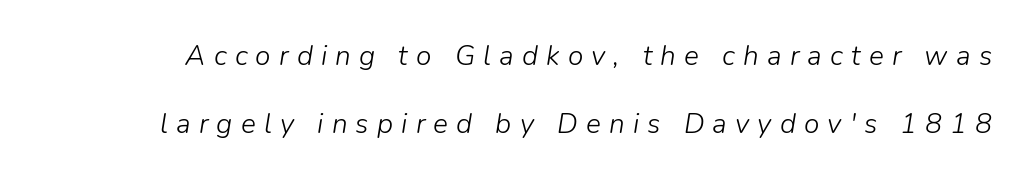
{"italic": "yes", "lean": "right", "slant_degrees": 9, "bold": "no", "weight": "light", "width": "normal", "stroke_contrast": "low", "x_height": "medium", "monospaced": "no", "underline": "no", "line_spacing": "loose", "line_spacing_ratio": 2.42, "letter_spacing": "wide", "letter_spacing_em": 0.29, "glyph_px": 28}
